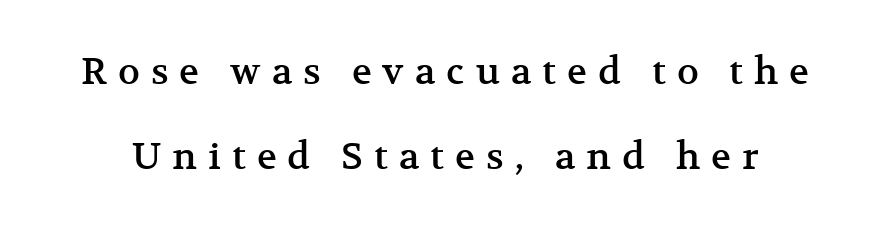
The image shows 37 px serif type, upright; set loose line spacing (2.31x), unusually wide letter spacing (+0.3 em), not underlined; medium stroke contrast and a medium x-height.
